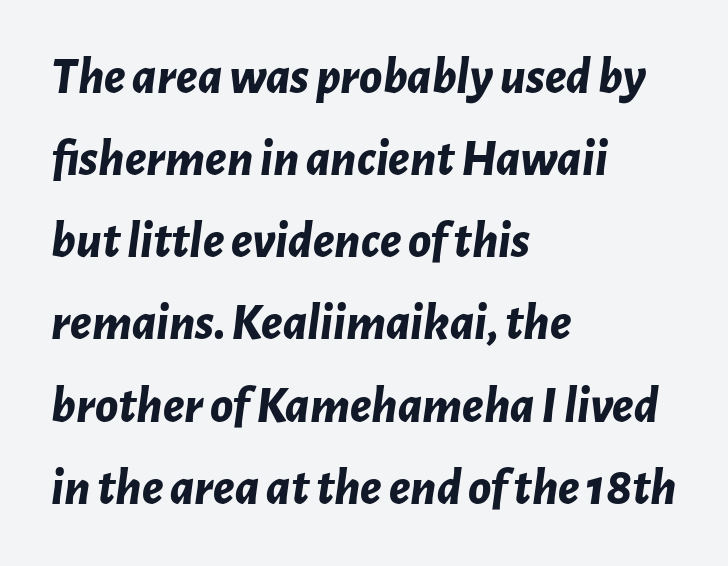
There's an unmistakable incline to the writing here. The space between consecutive lines is moderate. Look at the tracking — it's just the regular setting, nothing added. The face used here is proportionally spaced, like ordinary book or web type. The face used here has the dense, thick strokes of a bold.
